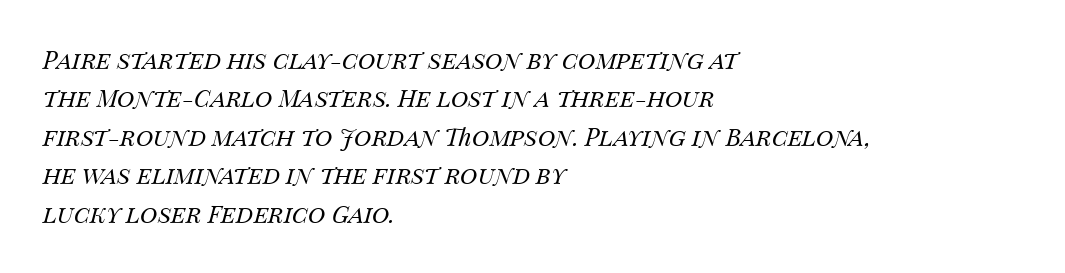
The face looks like a standard text weight, possibly lighter. Regular leading. This sample uses plain, unmodified letter spacing. The rendering anchors every line to the left-hand side.
